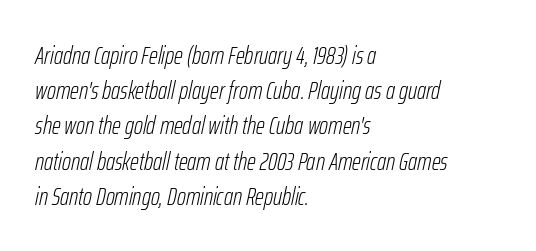
Quick note: italic. The foot of each line stays bare and open. Alignment: flush left. Heaviness? Minimal to ordinary, like unemphasized prose. Baseline-to-baseline distance is the conventional proportion of letter height. The line texture is even and compact thanks to regular tracking.
